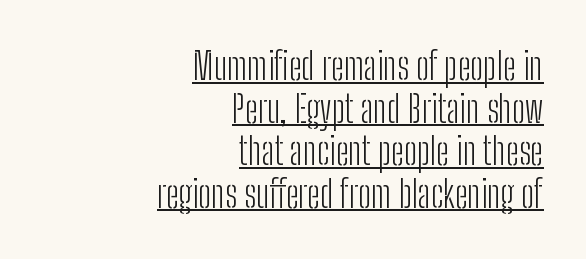
{"serif": "no", "italic": "no", "bold": "no", "weight": "light", "width": "condensed", "stroke_contrast": "low", "x_height": "medium", "monospaced": "no", "underline": "yes", "align": "right", "line_spacing": "tight", "line_spacing_ratio": 1.15, "letter_spacing": "normal", "letter_spacing_em": 0.0, "glyph_px": 37}
